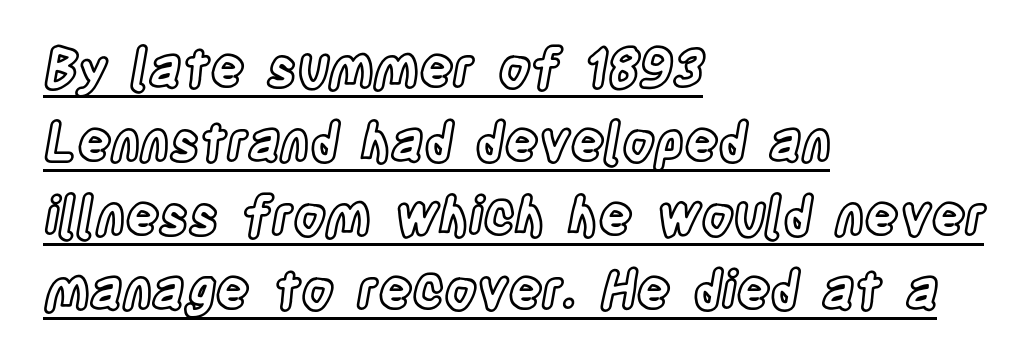
The rendering uses natural spacing where letterforms have individual widths. The setting favours the left margin, as ordinary paragraphs usually do. This is underlined copy, the kind a proofreader might mark for attention. Compared with typical body copy, the letter spacing here is the same.
